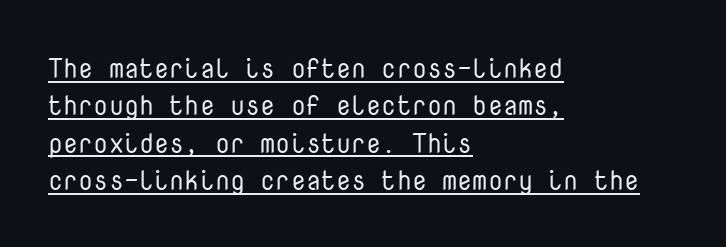
{"italic": "no", "bold": "no", "underline": "yes", "align": "left", "line_spacing": "normal", "line_spacing_ratio": 1.38, "letter_spacing": "normal", "letter_spacing_em": 0.0, "glyph_px": 27}
